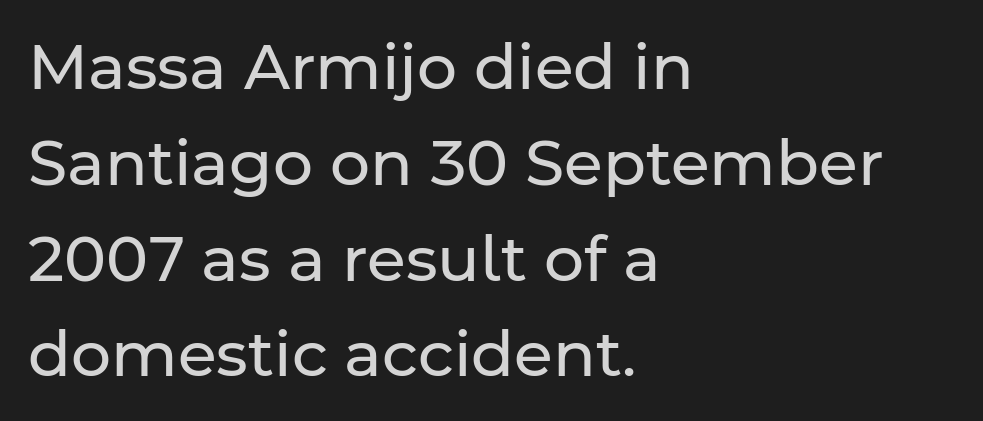
Q: Is the text bold? A: No.
Q: Is the text italic (slanted)? A: No, it is upright.
Q: Is the typeface a serif or a sans-serif typeface? A: Sans-serif.
Q: Is the text underlined? A: No.
Q: How is the paragraph aligned? A: Left-aligned.
Q: Is the spacing between letters normal or unusually wide? A: Normal.
Q: Is the spacing between lines tight, normal or loose? A: Normal.
Q: Width (condensed, normal, or wide)? A: Normal.
Q: Stroke contrast? A: Low.
Q: x-height? A: Medium.
Q: Monospaced? A: No.
